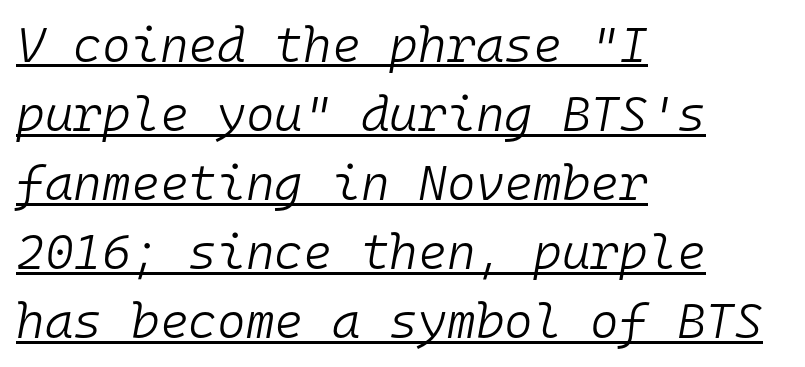
Q: Is the text bold? A: No.
Q: Is the text italic (slanted)? A: Yes, it leans right by about 10 degrees.
Q: Is the text underlined? A: Yes.
Q: How is the paragraph aligned? A: Left-aligned.
Q: Is the spacing between letters normal or unusually wide? A: Normal.
Q: Is the spacing between lines tight, normal or loose? A: Normal.
Q: Width (condensed, normal, or wide)? A: Normal.
Q: Stroke contrast? A: Low.
Q: x-height? A: Medium.
Q: Monospaced? A: Yes.
